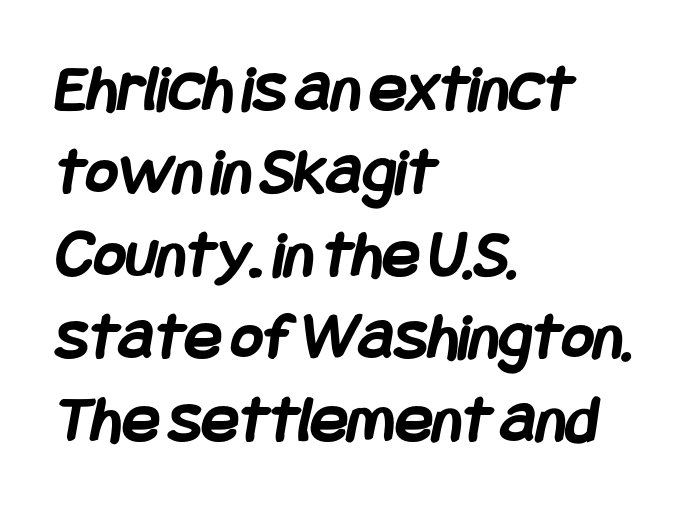
{"serif": "no", "bold": "yes", "weight": "semibold", "width": "condensed", "stroke_contrast": "low", "x_height": "large", "underline": "no", "align": "left", "line_spacing_ratio": 1.2, "letter_spacing": "normal", "letter_spacing_em": 0.0, "glyph_px": 69}
